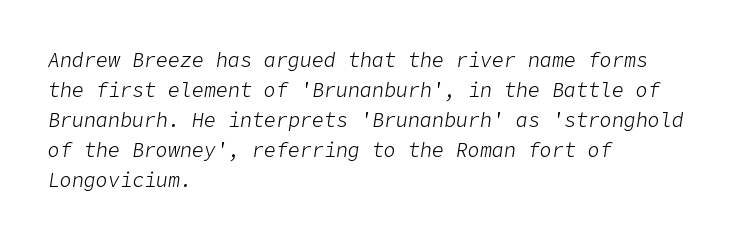
{"italic": "yes", "lean": "right", "slant_degrees": 9, "bold": "no", "underline": "no", "align": "left", "line_spacing": "normal", "line_spacing_ratio": 1.5, "letter_spacing": "normal", "letter_spacing_em": 0.0, "glyph_px": 20}
